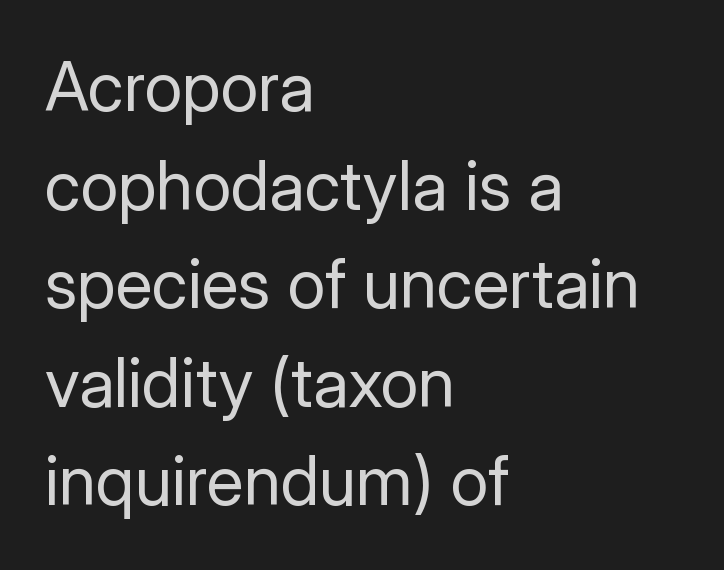
Unlike italic type, these characters show no tilt at all. The passage shown has conventional tracking throughout. Visually the block forms a straight wall on the left and a jagged coastline on the right. Leading matches the norm, producing a regular column.
